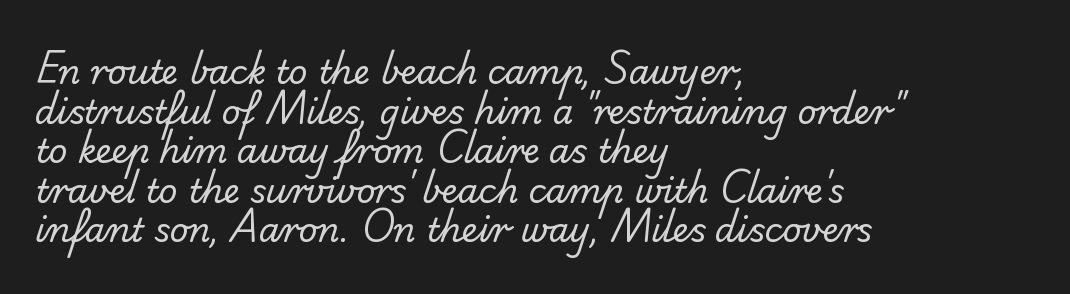
{"serif": "no", "bold": "no", "weight": "regular", "width": "normal", "stroke_contrast": "low", "x_height": "small", "monospaced": "no", "underline": "no", "align": "left", "line_spacing_ratio": 1.2, "letter_spacing": "normal", "letter_spacing_em": 0.0, "glyph_px": 33}
